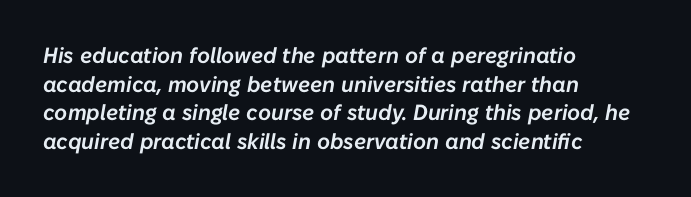
The image shows 22 px text type, italic (leaning right); set left-aligned, normal line spacing (1.3x), normal letter spacing, not underlined.
